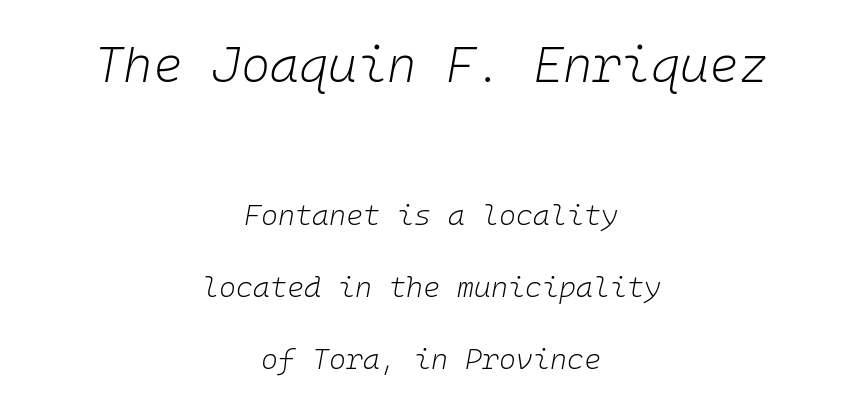
{"italic": "yes", "lean": "right", "slant_degrees": 10, "bold": "no", "weight": "light", "width": "normal", "stroke_contrast": "low", "x_height": "medium", "monospaced": "yes", "underline": "no", "align": "center", "line_spacing": "loose", "line_spacing_ratio": 2.47, "letter_spacing": "normal", "letter_spacing_em": 0.0, "larger_block": "first", "size_ratio": 1.72, "glyph_px": 50}
